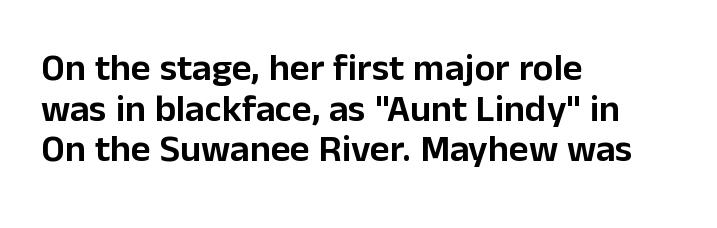
You can tell it's not italic because the verticals are truly vertical. Note the varied advance widths — an 'i' is clearly narrower than an 'm'. The font family rendered here belongs to the sans-serif group. If you measured baseline to baseline, you'd find a short distance. Line beginnings align vertically; line endings do not.
